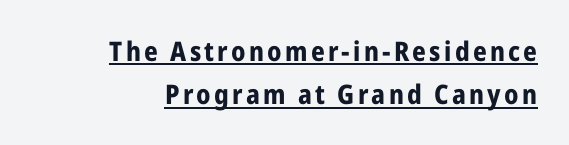
{"italic": "no", "bold": "yes", "underline": "yes", "align": "right", "line_spacing": "normal", "line_spacing_ratio": 1.6, "glyph_px": 27}
